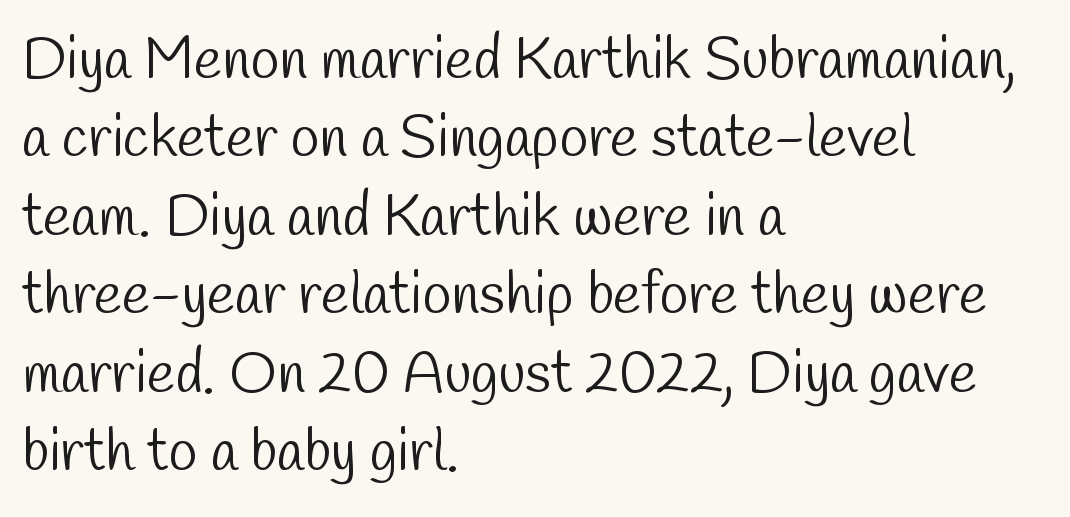
The line texture is even and compact thanks to regular tracking. Think of a printed novel: that variable character pitch is what you see here. Layout note: lines flush left. The vertical gap from one line to the next is medium. Only glyphs here, with clear space below each row.
